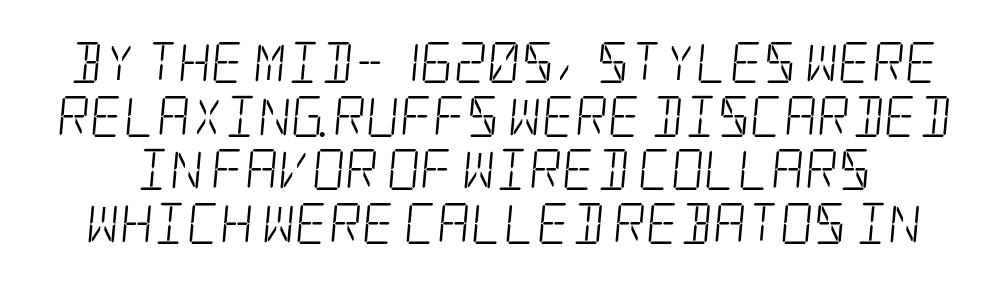
How are the letters spaced? Ordinarily, with no added tracking. Decoration check: the copy has no underline. Is there much room between lines? A standard amount, neither cramped nor airy. The letters carry serifs — small finishing strokes at the ends of their stems. Stroke thickness stays within the range of a standard reading face or lighter.
